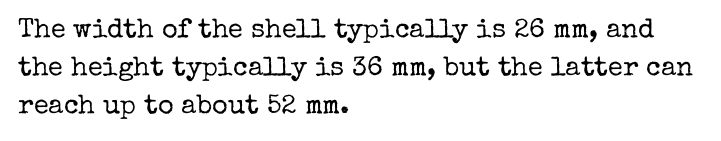
{"italic": "no", "bold": "no", "underline": "no", "align": "left", "line_spacing": "normal", "line_spacing_ratio": 1.41, "letter_spacing": "normal", "letter_spacing_em": 0.0, "glyph_px": 27}
